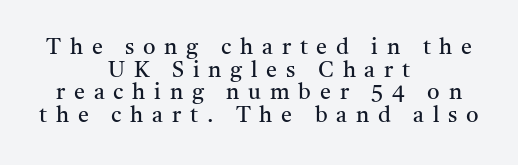
{"italic": "no", "bold": "no", "underline": "no", "align": "center", "line_spacing": "tight", "line_spacing_ratio": 1.03, "letter_spacing": "wide", "letter_spacing_em": 0.4, "glyph_px": 22}
